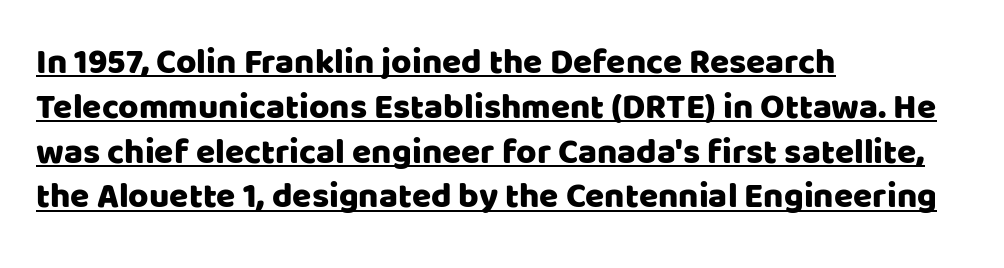
{"serif": "no", "italic": "no", "width": "normal", "stroke_contrast": "low", "x_height": "large", "monospaced": "no", "underline": "yes", "align": "left", "line_spacing": "normal", "line_spacing_ratio": 1.28, "letter_spacing": "normal", "letter_spacing_em": 0.0, "glyph_px": 35}
